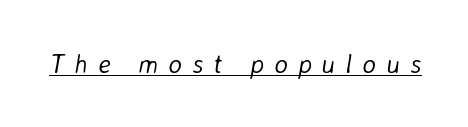
Q: Is the text bold? A: No.
Q: Is the text italic (slanted)? A: Yes, it leans right by about 8 degrees.
Q: Is the text underlined? A: Yes.
Q: Is the spacing between letters normal or unusually wide? A: Unusually wide.
